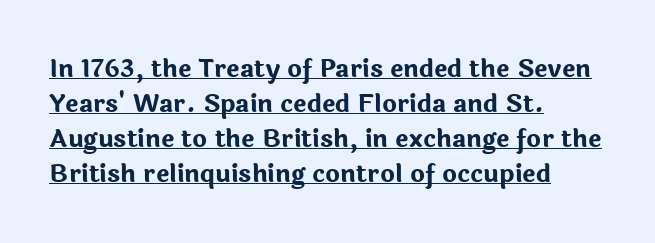
The image shows 25 px bold type, upright; set left-aligned, normal line spacing (1.4x), normal letter spacing, underlined.
